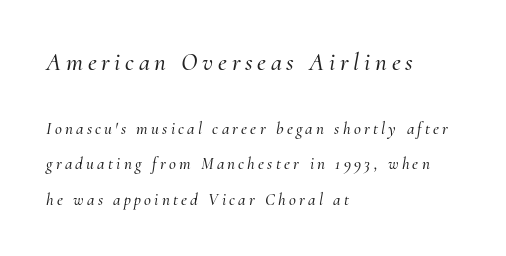
Q: Is the text italic (slanted)? A: Yes, it leans right by about 10 degrees.
Q: Is the text underlined? A: No.
Q: How is the paragraph aligned? A: Left-aligned.
Q: Is the spacing between lines tight, normal or loose? A: Loose.
Q: Which block of text is set in a larger size, the first (top) or the second (bottom)? A: The first (top) one.
